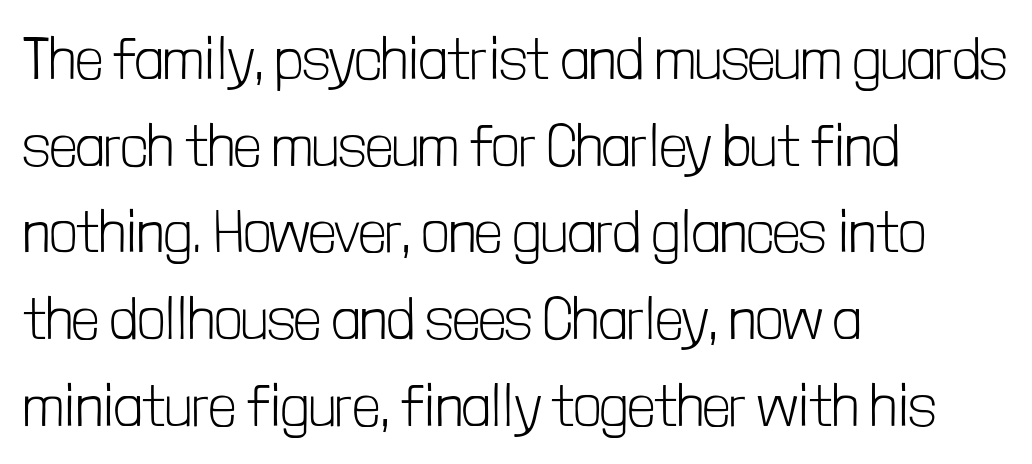
Q: Is the text bold? A: No.
Q: Is the text italic (slanted)? A: No, it is upright.
Q: Is the typeface a serif or a sans-serif typeface? A: Sans-serif.
Q: Is the text underlined? A: No.
Q: How is the paragraph aligned? A: Left-aligned.
Q: Is the spacing between letters normal or unusually wide? A: Normal.
Q: Is the spacing between lines tight, normal or loose? A: Normal.
Q: Width (condensed, normal, or wide)? A: Condensed.
Q: Stroke contrast? A: Low.
Q: x-height? A: Medium.
Q: Monospaced? A: No.
